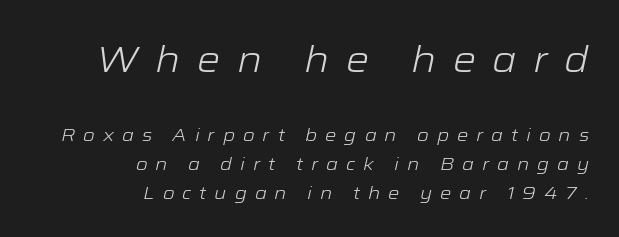
{"italic": "yes", "lean": "right", "slant_degrees": 12, "bold": "no", "weight": "light", "width": "wide", "stroke_contrast": "low", "x_height": "medium", "monospaced": "no", "underline": "no", "align": "right", "line_spacing": "normal", "line_spacing_ratio": 1.62, "letter_spacing": "wide", "letter_spacing_em": 0.44, "larger_block": "first", "size_ratio": 2.06, "glyph_px": 37}
